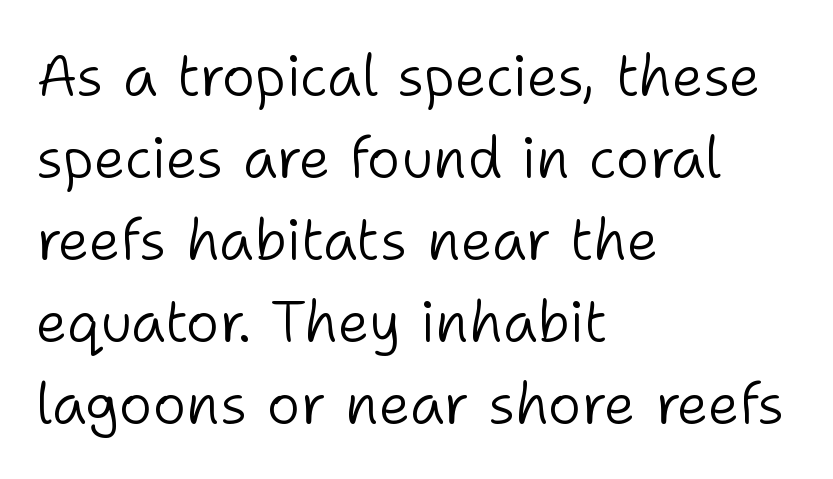
The image shows 57 px light sans-serif type, upright; set left-aligned, normal line spacing (1.44x), normal letter spacing, not underlined; low stroke contrast and a medium x-height.
